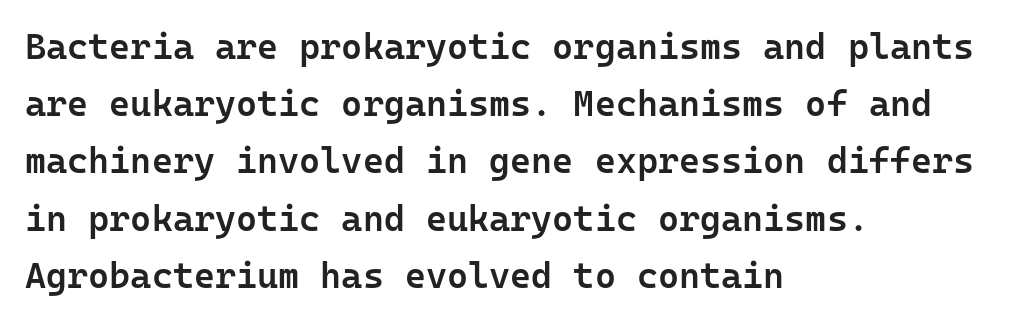
{"serif": "no", "italic": "no", "bold": "semi", "weight": "semibold", "width": "normal", "stroke_contrast": "low", "x_height": "medium", "monospaced": "yes", "underline": "no", "align": "left", "line_spacing": "normal", "line_spacing_ratio": 1.59, "letter_spacing": "normal", "letter_spacing_em": 0.0, "glyph_px": 36}
